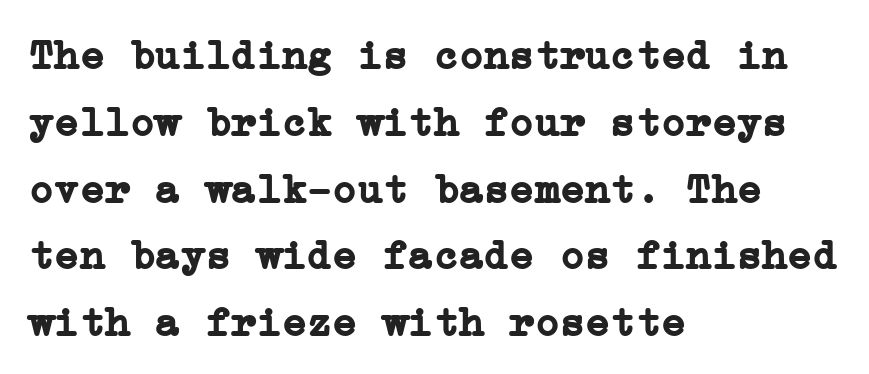
The image shows 42 px semibold serif type, upright; set left-aligned, normal line spacing (1.59x), normal letter spacing, not underlined; low stroke contrast and a medium x-height.
